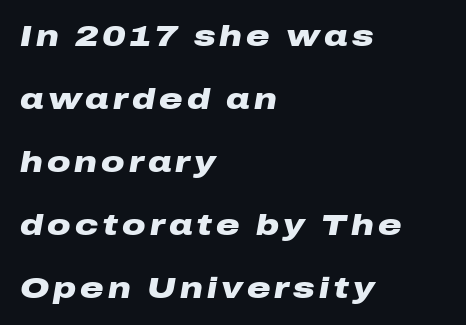
Q: Is the text bold? A: Yes.
Q: Is the text italic (slanted)? A: Yes, it leans right by about 10 degrees.
Q: Is the text underlined? A: No.
Q: How is the paragraph aligned? A: Left-aligned.
Q: Is the spacing between lines tight, normal or loose? A: Loose.
Q: Width (condensed, normal, or wide)? A: Wide.
Q: Stroke contrast? A: Low.
Q: x-height? A: Medium.
Q: Monospaced? A: No.
